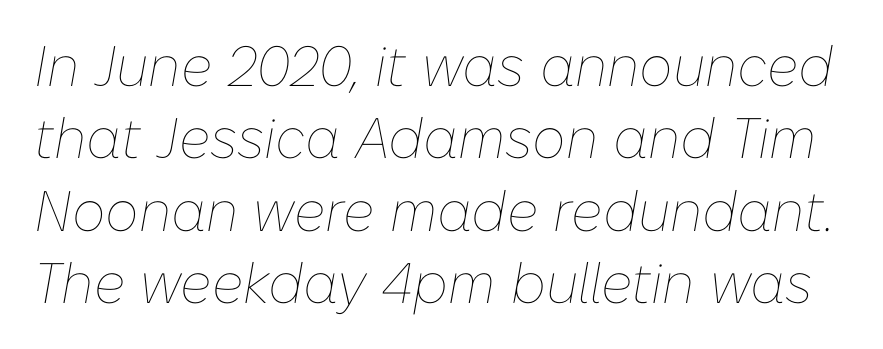
Letter spacing: default. This sample has the flowing, uneven cadence of proportional lettering. Designer's note — italics engaged. This rendering features lettering with no underline.
